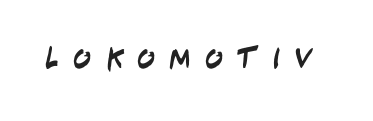
Q: Is the typeface a serif or a sans-serif typeface? A: Sans-serif.
Q: Is the text underlined? A: No.
Q: Is the spacing between letters normal or unusually wide? A: Unusually wide.
Q: Width (condensed, normal, or wide)? A: Condensed.
Q: Stroke contrast? A: Low.
Q: x-height? A: Large.
Q: Monospaced? A: No.
